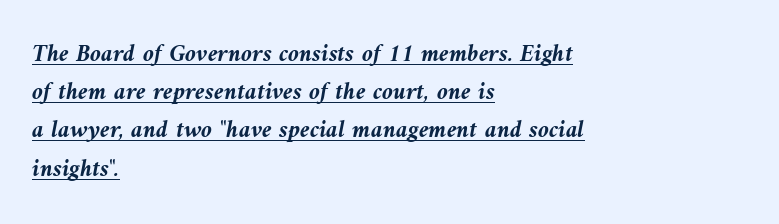
Q: Is the text bold? A: Yes.
Q: Is the text italic (slanted)? A: Yes, it leans left by about 10 degrees.
Q: Is the text underlined? A: Yes.
Q: How is the paragraph aligned? A: Left-aligned.
Q: Is the spacing between letters normal or unusually wide? A: Normal.
Q: Is the spacing between lines tight, normal or loose? A: Normal.
